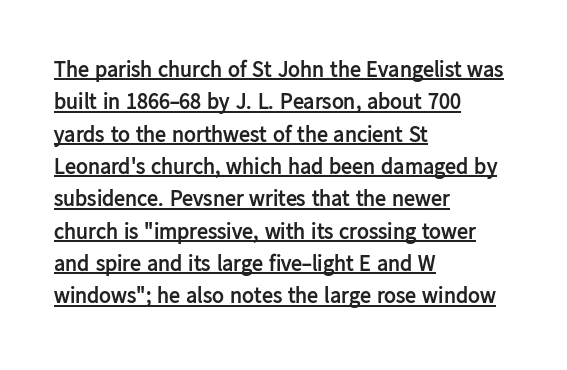
The image shows 22 px bold type, upright; set left-aligned, normal line spacing (1.47x), normal letter spacing, underlined.
